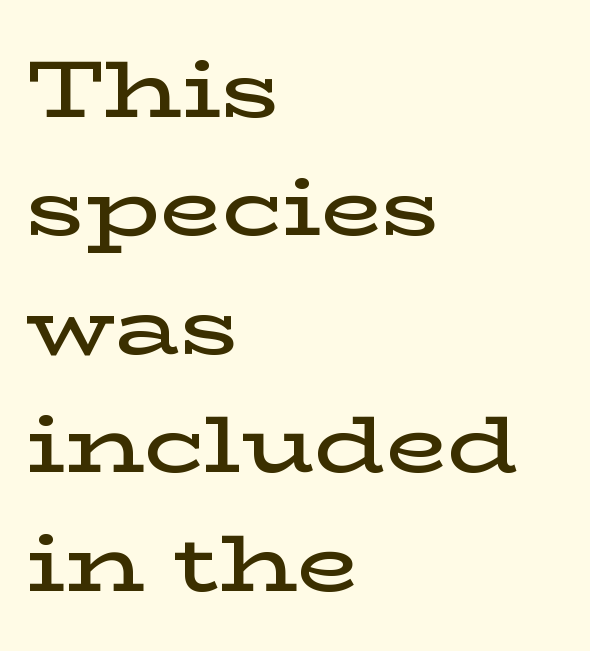
{"serif": "yes", "italic": "no", "bold": "semi", "weight": "semibold", "width": "wide", "stroke_contrast": "low", "x_height": "medium", "monospaced": "no", "underline": "no", "align": "left", "line_spacing": "normal", "line_spacing_ratio": 1.48, "letter_spacing": "normal", "letter_spacing_em": 0.0, "glyph_px": 80}
